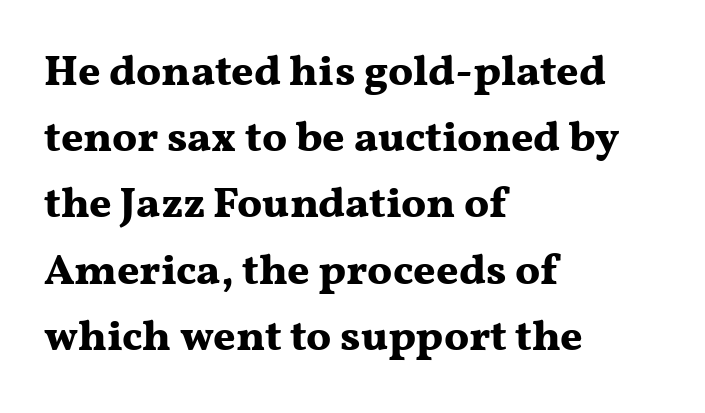
The image shows 43 px bold, wide serif type, upright; set left-aligned, normal line spacing (1.54x), normal letter spacing, not underlined; medium stroke contrast and a medium x-height.
